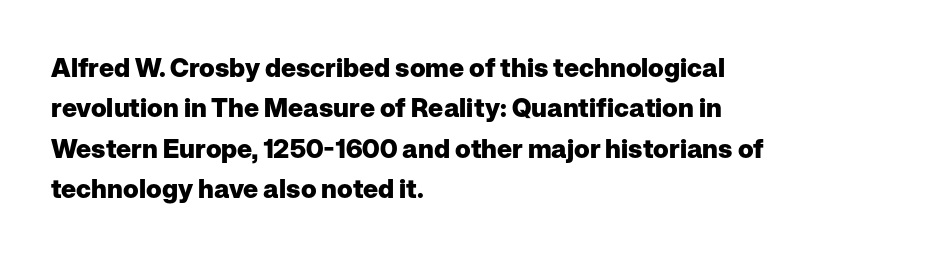
Q: Is the text bold? A: Yes.
Q: Is the text italic (slanted)? A: No, it is upright.
Q: Is the text underlined? A: No.
Q: How is the paragraph aligned? A: Left-aligned.
Q: Is the spacing between letters normal or unusually wide? A: Normal.
Q: Is the spacing between lines tight, normal or loose? A: Normal.
